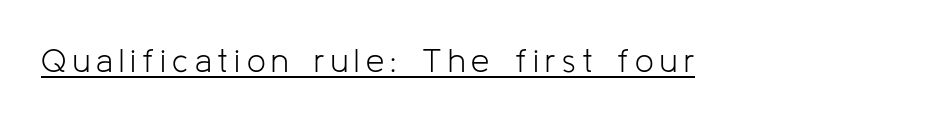
Regarding serifs, this sample does without them. Vertical stems look standard width or narrower in stroke. Proportional: the letters do not fall into vertical columns. Glance below the letters and you will spot a drawn line. Every stem runs plumb, perpendicular to the baseline.
